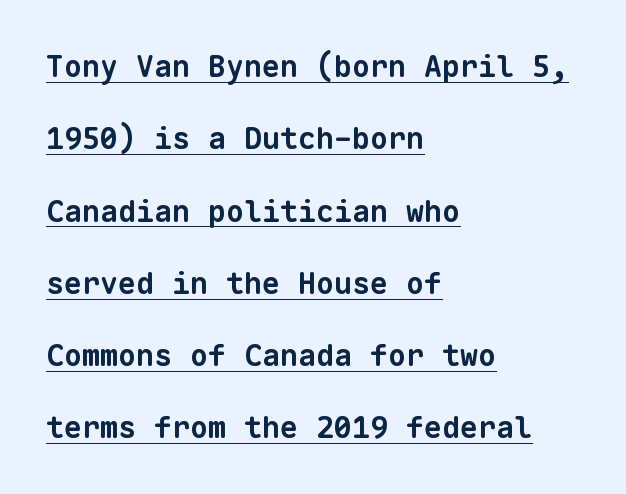
The image shows 30 px bold sans-serif type, monospaced; set left-aligned, loose line spacing (2.41x), normal letter spacing, underlined; low stroke contrast and a medium x-height.
